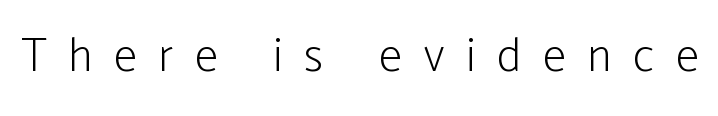
Q: Is the text bold? A: No.
Q: Is the text italic (slanted)? A: No, it is upright.
Q: Is the typeface a serif or a sans-serif typeface? A: Sans-serif.
Q: Is the text underlined? A: No.
Q: Is the spacing between letters normal or unusually wide? A: Unusually wide.
Q: Width (condensed, normal, or wide)? A: Condensed.
Q: Stroke contrast? A: Low.
Q: x-height? A: Medium.
Q: Monospaced? A: No.
